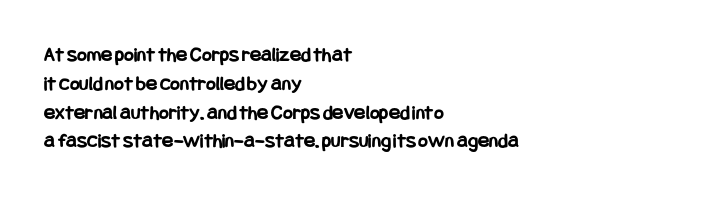
{"italic": "no", "bold": "yes", "underline": "no", "align": "left", "line_spacing": "normal", "line_spacing_ratio": 1.37, "letter_spacing": "normal", "letter_spacing_em": 0.0, "glyph_px": 21}
